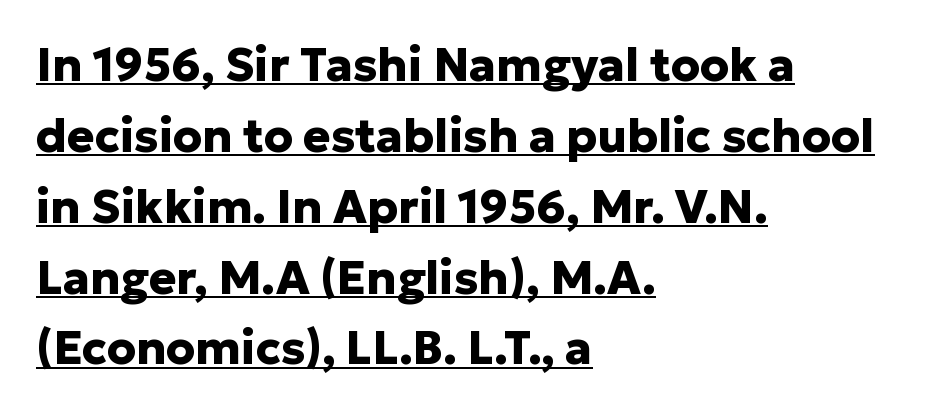
Q: Is the text bold? A: Yes.
Q: Is the text italic (slanted)? A: No, it is upright.
Q: Is the typeface a serif or a sans-serif typeface? A: Sans-serif.
Q: Is the text underlined? A: Yes.
Q: How is the paragraph aligned? A: Left-aligned.
Q: Is the spacing between letters normal or unusually wide? A: Normal.
Q: Is the spacing between lines tight, normal or loose? A: Normal.
Q: Width (condensed, normal, or wide)? A: Normal.
Q: Stroke contrast? A: Low.
Q: x-height? A: Medium.
Q: Monospaced? A: No.
